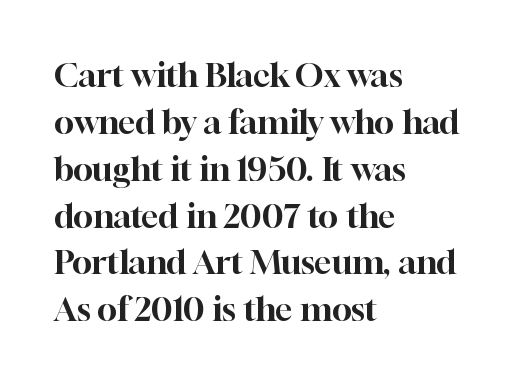
Q: Is the text italic (slanted)? A: No, it is upright.
Q: Is the typeface a serif or a sans-serif typeface? A: Serif.
Q: Is the text underlined? A: No.
Q: How is the paragraph aligned? A: Left-aligned.
Q: Is the spacing between letters normal or unusually wide? A: Normal.
Q: Is the spacing between lines tight, normal or loose? A: Normal.
Q: Width (condensed, normal, or wide)? A: Normal.
Q: Stroke contrast? A: High.
Q: x-height? A: Medium.
Q: Monospaced? A: No.
